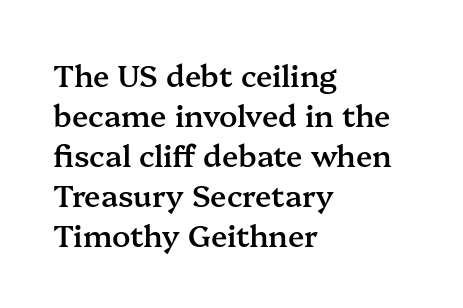
{"serif": "yes", "italic": "no", "bold": "semi", "weight": "semibold", "width": "normal", "stroke_contrast": "medium", "x_height": "medium", "monospaced": "no", "underline": "no", "align": "left", "line_spacing": "normal", "line_spacing_ratio": 1.33, "letter_spacing": "normal", "letter_spacing_em": 0.0, "glyph_px": 30}
